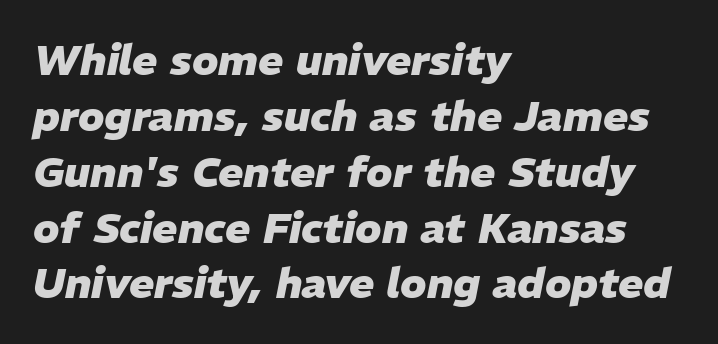
Emphasis-style slanted type is in use. Each row of text sits above clean, open space. If you measured baseline to baseline, you'd find a middling distance. Nobody touched the tracking dial on this one. Chunky letters — that's bold for sure. The rag falls on the right side of this text block.
